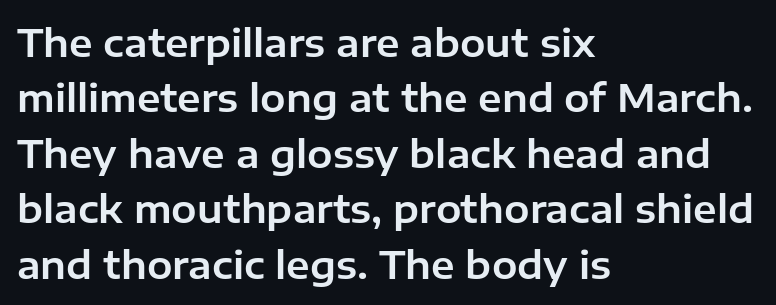
The space between consecutive lines is moderate. Classification — sans serif. The area under the type is left untouched. Compared with typical body copy, the letter spacing here is the same.
